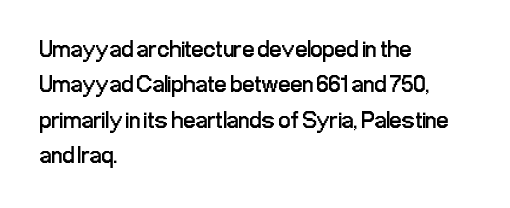
The image shows 24 px text type, upright; set left-aligned, normal line spacing (1.47x), normal letter spacing, not underlined.
